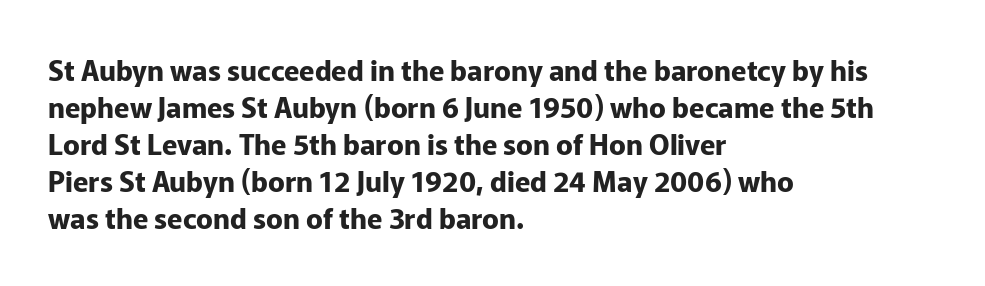
The face used here is rendered with its standard letterfit. The passage shown is typeset with a sans-serif family. Notice how descenders clear the ascenders below comfortably — that's standard leading. Note the varied advance widths — an 'i' is clearly narrower than an 'm'. The ragged edge is on the right, which tells us the setting is flush left. The string is rendered with underlining switched off.
